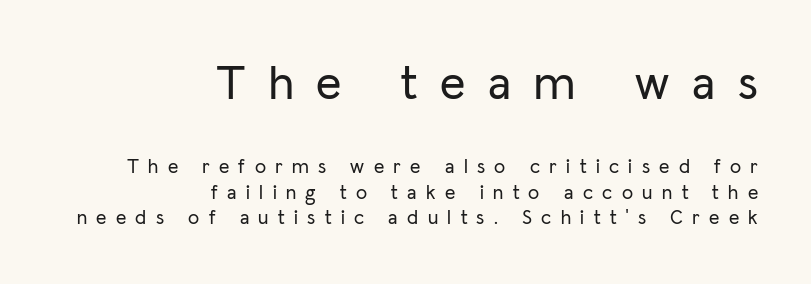
{"serif": "no", "italic": "no", "width": "normal", "stroke_contrast": "low", "x_height": "medium", "monospaced": "no", "underline": "no", "align": "right", "line_spacing": "normal", "line_spacing_ratio": 1.27, "letter_spacing": "wide", "letter_spacing_em": 0.47, "larger_block": "first", "size_ratio": 2.45, "glyph_px": 49}
